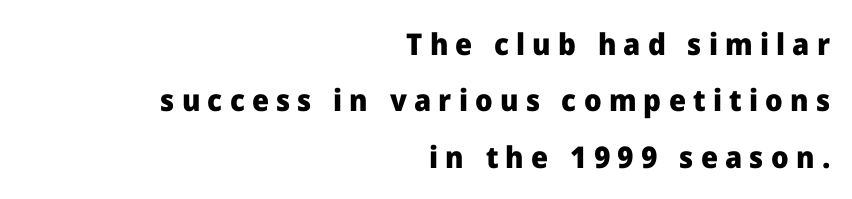
Words appear elongated and porous because spacing is wide. Glance below the letters and you will spot only blank space. The rag falls on the left side of this text block. Think of a printed novel: that variable character pitch is what you see here. The typesetting leans heavy: a genuine bold. Notice how the stems are strictly vertical — no italics here.
